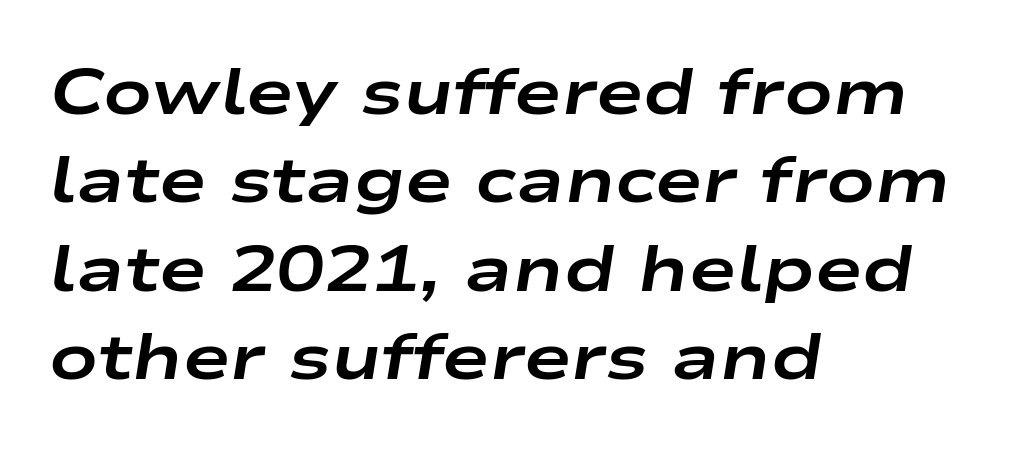
Q: Is the text bold? A: Yes.
Q: Is the text italic (slanted)? A: Yes, it leans right by about 9 degrees.
Q: Is the text underlined? A: No.
Q: How is the paragraph aligned? A: Left-aligned.
Q: Is the spacing between letters normal or unusually wide? A: Normal.
Q: Is the spacing between lines tight, normal or loose? A: Normal.
Q: Width (condensed, normal, or wide)? A: Wide.
Q: Stroke contrast? A: Low.
Q: x-height? A: Medium.
Q: Monospaced? A: No.
